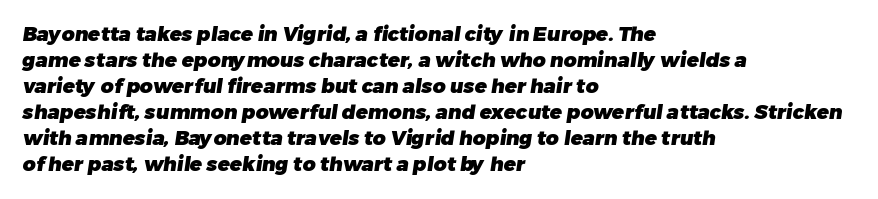
Set as a true bold cut, around the 700 mark. The line-height multiplier appears to be the usual default. Underline: absent. Leftover space on each line is placed entirely after the last word.
